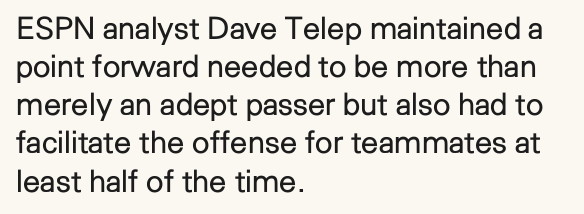
Q: Is the text bold? A: No.
Q: Is the text italic (slanted)? A: No, it is upright.
Q: Is the typeface a serif or a sans-serif typeface? A: Sans-serif.
Q: Is the text underlined? A: No.
Q: How is the paragraph aligned? A: Left-aligned.
Q: Is the spacing between letters normal or unusually wide? A: Normal.
Q: Width (condensed, normal, or wide)? A: Normal.
Q: Stroke contrast? A: Low.
Q: x-height? A: Medium.
Q: Monospaced? A: No.
